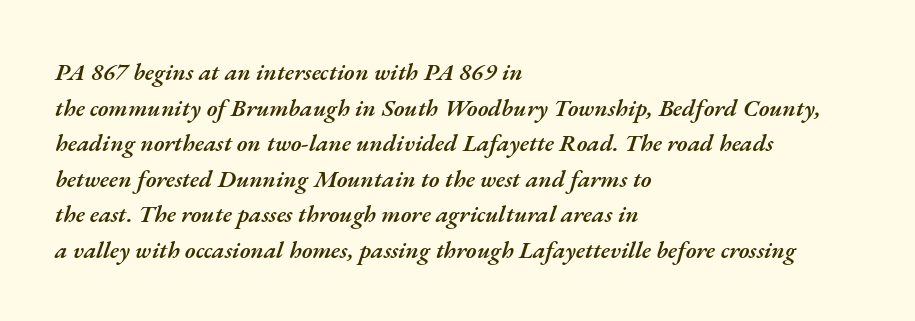
The specimen omits any rule beneath the text block's lines. Each glyph is drawn with semibold strokes, heavier than normal yet not fully bold. Line starts are locked; line ends wander. The leading is moderate, giving the passage an even texture.
